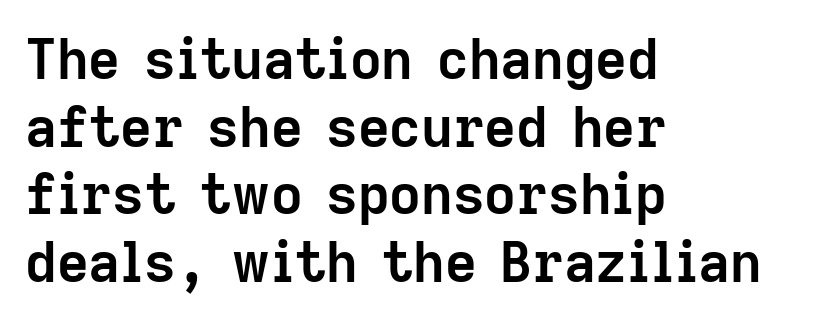
The image shows 55 px semibold sans-serif type, upright; set left-aligned, line spacing 1.23x, normal letter spacing, not underlined; low stroke contrast and a medium x-height.
